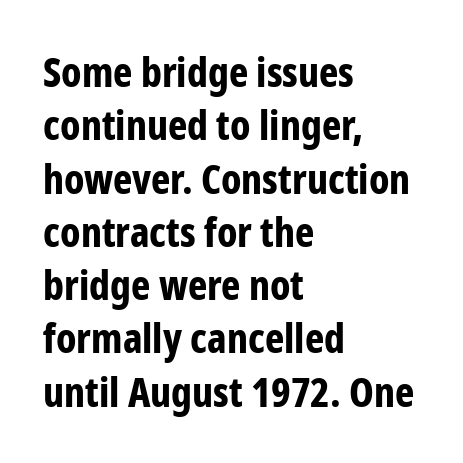
Q: Is the text bold? A: Yes.
Q: Is the text italic (slanted)? A: No, it is upright.
Q: Is the typeface a serif or a sans-serif typeface? A: Sans-serif.
Q: Is the text underlined? A: No.
Q: How is the paragraph aligned? A: Left-aligned.
Q: Is the spacing between letters normal or unusually wide? A: Normal.
Q: Is the spacing between lines tight, normal or loose? A: Normal.
Q: Width (condensed, normal, or wide)? A: Condensed.
Q: Stroke contrast? A: Low.
Q: x-height? A: Medium.
Q: Monospaced? A: No.
